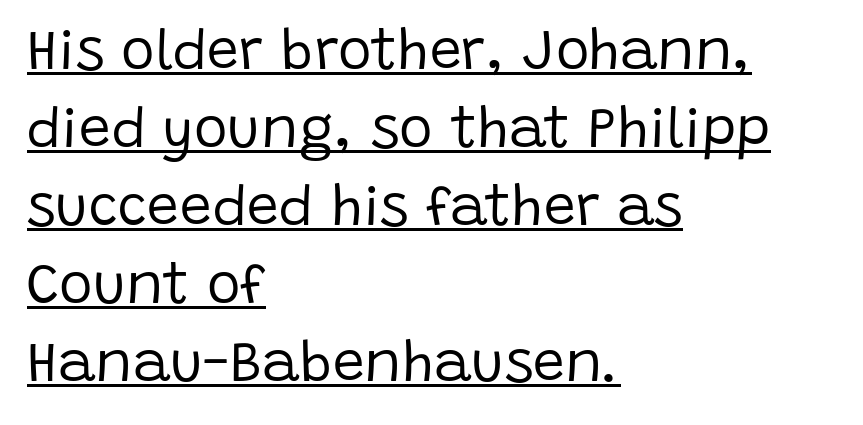
Q: Is the text bold? A: No.
Q: Is the text italic (slanted)? A: No, it is upright.
Q: Is the typeface a serif or a sans-serif typeface? A: Sans-serif.
Q: Is the text underlined? A: Yes.
Q: How is the paragraph aligned? A: Left-aligned.
Q: Is the spacing between letters normal or unusually wide? A: Normal.
Q: Is the spacing between lines tight, normal or loose? A: Normal.
Q: Width (condensed, normal, or wide)? A: Normal.
Q: Stroke contrast? A: Low.
Q: x-height? A: Large.
Q: Monospaced? A: No.
